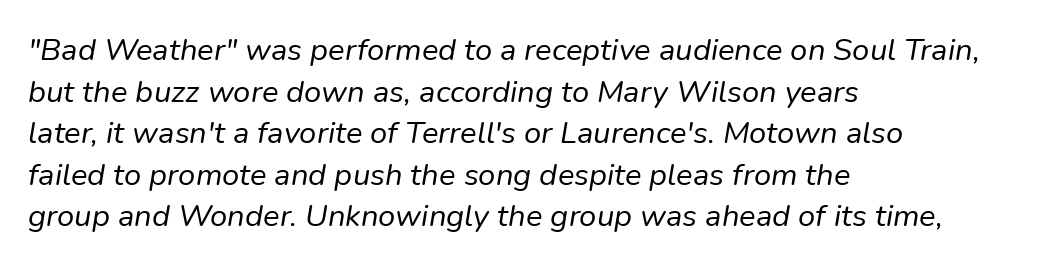
The image shows 31 px regular-weight type, italic (leaning right); set left-aligned, normal line spacing (1.34x), normal letter spacing, not underlined; low stroke contrast and a medium x-height.
